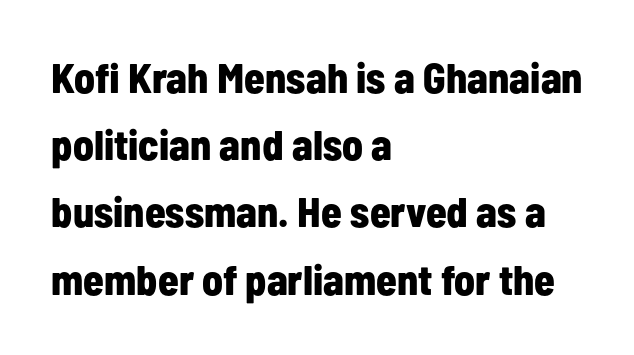
Q: Is the text bold? A: Yes.
Q: Is the text italic (slanted)? A: No, it is upright.
Q: Is the typeface a serif or a sans-serif typeface? A: Sans-serif.
Q: Is the text underlined? A: No.
Q: How is the paragraph aligned? A: Left-aligned.
Q: Is the spacing between letters normal or unusually wide? A: Normal.
Q: Is the spacing between lines tight, normal or loose? A: Normal.
Q: Width (condensed, normal, or wide)? A: Condensed.
Q: Stroke contrast? A: Low.
Q: x-height? A: Medium.
Q: Monospaced? A: No.
